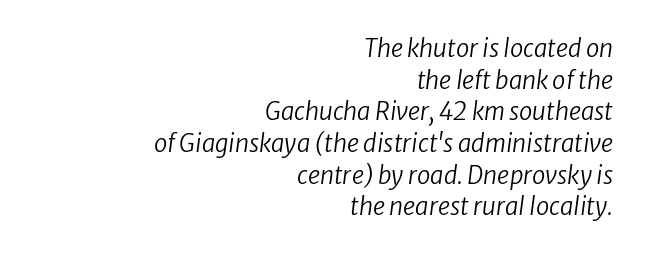
{"bold": "no", "underline": "no", "align": "right", "line_spacing": "normal", "line_spacing_ratio": 1.32, "letter_spacing": "normal", "letter_spacing_em": 0.0, "glyph_px": 24}
